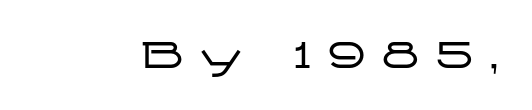
Q: Is the text italic (slanted)? A: No, it is upright.
Q: Is the typeface a serif or a sans-serif typeface? A: Sans-serif.
Q: Is the text underlined? A: No.
Q: Is the spacing between letters normal or unusually wide? A: Unusually wide.
Q: Width (condensed, normal, or wide)? A: Wide.
Q: Stroke contrast? A: Low.
Q: x-height? A: Medium.
Q: Monospaced? A: No.
